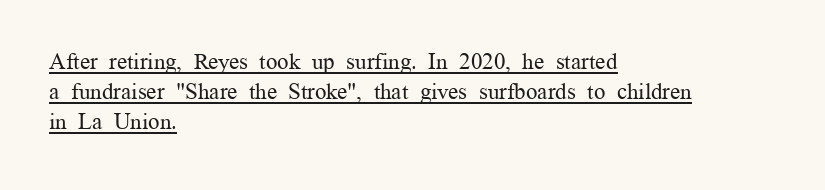
The image shows 23 px text type, upright; set left-aligned, normal line spacing (1.31x), normal letter spacing, underlined.
